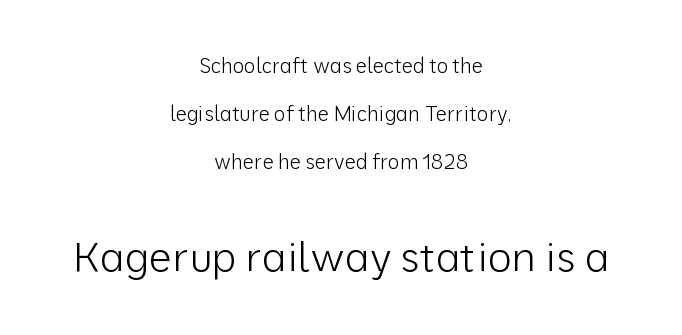
Q: Is the text bold? A: No.
Q: Is the text italic (slanted)? A: No, it is upright.
Q: Is the typeface a serif or a sans-serif typeface? A: Sans-serif.
Q: Is the text underlined? A: No.
Q: How is the paragraph aligned? A: Centered.
Q: Is the spacing between letters normal or unusually wide? A: Normal.
Q: Is the spacing between lines tight, normal or loose? A: Loose.
Q: Which block of text is set in a larger size, the first (top) or the second (bottom)? A: The second (bottom) one.
Q: Width (condensed, normal, or wide)? A: Normal.
Q: Stroke contrast? A: Low.
Q: x-height? A: Medium.
Q: Monospaced? A: No.
